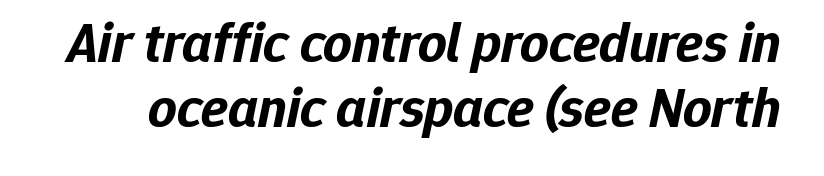
The image shows 56 px bold type, italic (leaning right); set line spacing 1.16x, normal letter spacing, not underlined; low stroke contrast and a medium x-height.
